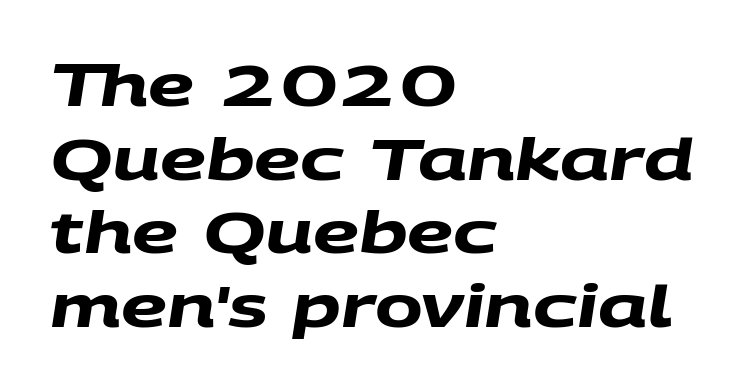
Q: Is the text bold? A: Yes.
Q: Is the typeface a serif or a sans-serif typeface? A: Sans-serif.
Q: Is the text underlined? A: No.
Q: How is the paragraph aligned? A: Left-aligned.
Q: Is the spacing between letters normal or unusually wide? A: Normal.
Q: Is the spacing between lines tight, normal or loose? A: Normal.
Q: Width (condensed, normal, or wide)? A: Wide.
Q: Stroke contrast? A: Medium.
Q: x-height? A: Large.
Q: Monospaced? A: No.
